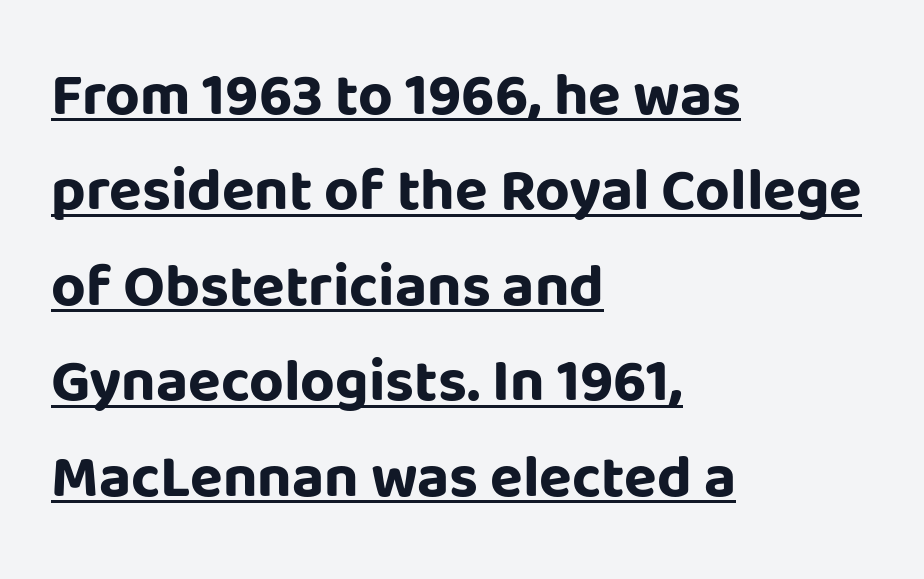
Q: Is the text bold? A: Yes.
Q: Is the text italic (slanted)? A: No, it is upright.
Q: Is the typeface a serif or a sans-serif typeface? A: Sans-serif.
Q: Is the text underlined? A: Yes.
Q: How is the paragraph aligned? A: Left-aligned.
Q: Is the spacing between letters normal or unusually wide? A: Normal.
Q: Is the spacing between lines tight, normal or loose? A: Normal.
Q: Width (condensed, normal, or wide)? A: Normal.
Q: Stroke contrast? A: Low.
Q: x-height? A: Large.
Q: Monospaced? A: No.
